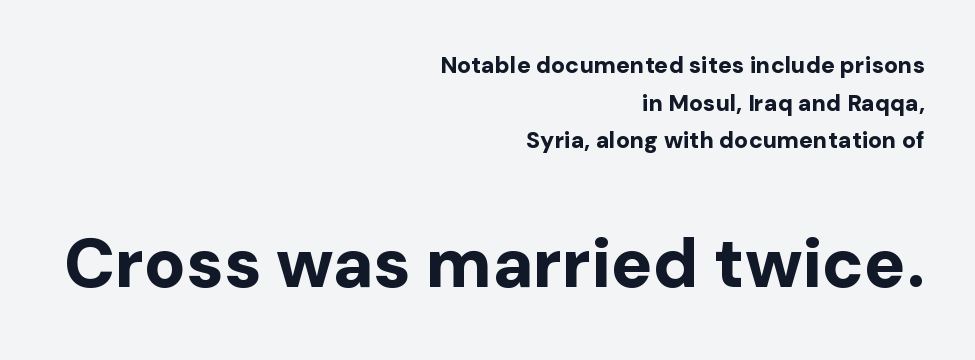
Q: Is the text bold? A: Yes.
Q: Is the text italic (slanted)? A: No, it is upright.
Q: Is the typeface a serif or a sans-serif typeface? A: Sans-serif.
Q: Is the text underlined? A: No.
Q: How is the paragraph aligned? A: Right-aligned.
Q: Is the spacing between letters normal or unusually wide? A: Normal.
Q: Is the spacing between lines tight, normal or loose? A: Normal.
Q: Which block of text is set in a larger size, the first (top) or the second (bottom)? A: The second (bottom) one.
Q: Width (condensed, normal, or wide)? A: Normal.
Q: Stroke contrast? A: Low.
Q: x-height? A: Medium.
Q: Monospaced? A: No.
